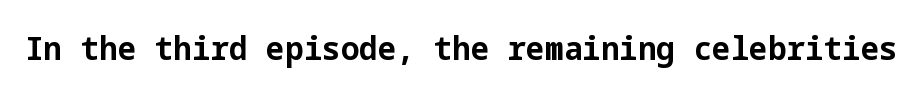
{"serif": "no", "italic": "no", "bold": "yes", "weight": "bold", "width": "normal", "stroke_contrast": "low", "x_height": "medium", "underline": "no", "letter_spacing": "normal", "letter_spacing_em": 0.0, "glyph_px": 33}
